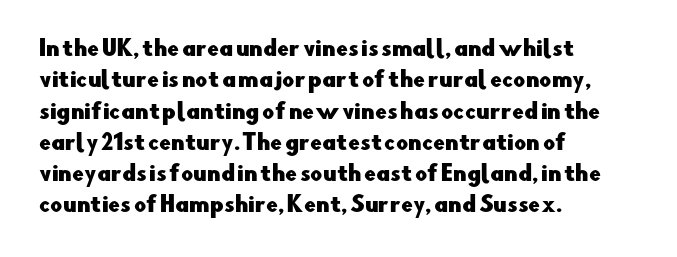
The image shows 21 px text type, upright; set left-aligned, normal line spacing (1.49x), normal letter spacing, not underlined.
